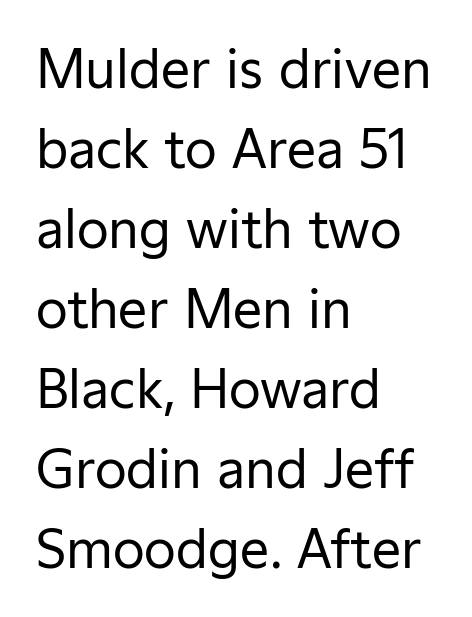
Q: Is the text bold? A: No.
Q: Is the text italic (slanted)? A: No, it is upright.
Q: Is the typeface a serif or a sans-serif typeface? A: Sans-serif.
Q: Is the text underlined? A: No.
Q: How is the paragraph aligned? A: Left-aligned.
Q: Is the spacing between letters normal or unusually wide? A: Normal.
Q: Is the spacing between lines tight, normal or loose? A: Normal.
Q: Width (condensed, normal, or wide)? A: Normal.
Q: Stroke contrast? A: Low.
Q: x-height? A: Medium.
Q: Monospaced? A: No.
